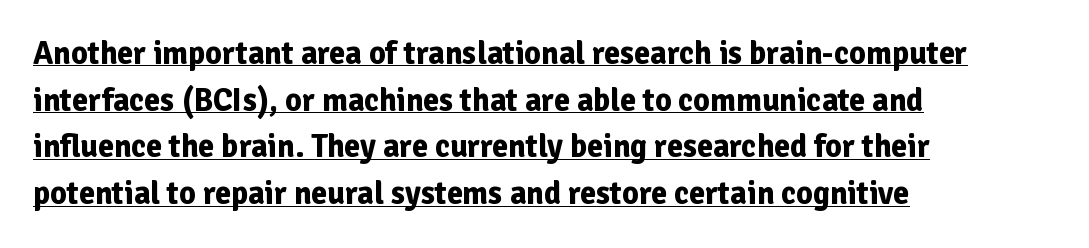
The rendering uses a moderate line-height, typical for paragraphs. Proportional: the letters do not fall into vertical columns. A student would call this left alignment; a typographer would say flush left, rag right. This sample uses an upright cut, with every glyph sitting square on the baseline.
